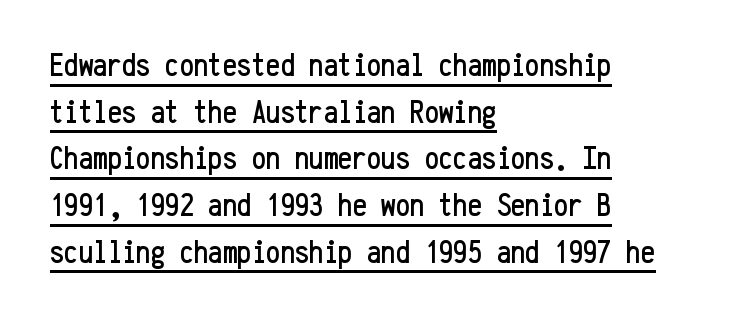
{"serif": "no", "italic": "no", "width": "condensed", "stroke_contrast": "low", "x_height": "medium", "monospaced": "yes", "underline": "yes", "align": "left", "line_spacing": "normal", "line_spacing_ratio": 1.46, "letter_spacing": "normal", "letter_spacing_em": 0.0, "glyph_px": 32}
